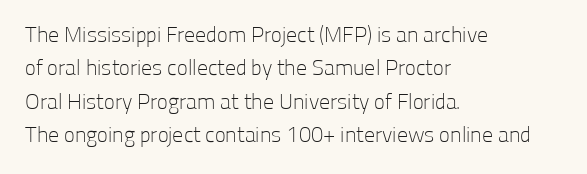
Summary of vertical rhythm: regular, with standard interline spacing. No extra ink here — the face is not bold. Quick note: not italic, upright. Horizontal alignment here is leftward, the default for most running prose.
